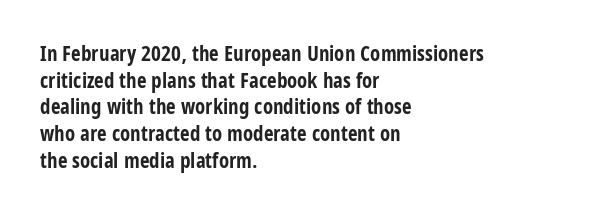
The image shows 21 px bold type, upright; set left-aligned, normal line spacing (1.27x), normal letter spacing, not underlined.
